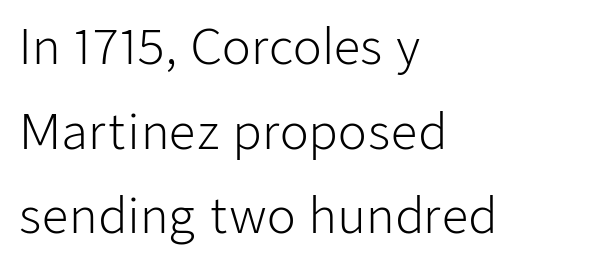
{"serif": "no", "italic": "no", "bold": "no", "weight": "light", "width": "normal", "stroke_contrast": "low", "x_height": "medium", "monospaced": "no", "underline": "no", "align": "left", "line_spacing_ratio": 1.8, "letter_spacing": "normal", "letter_spacing_em": 0.0, "glyph_px": 47}
